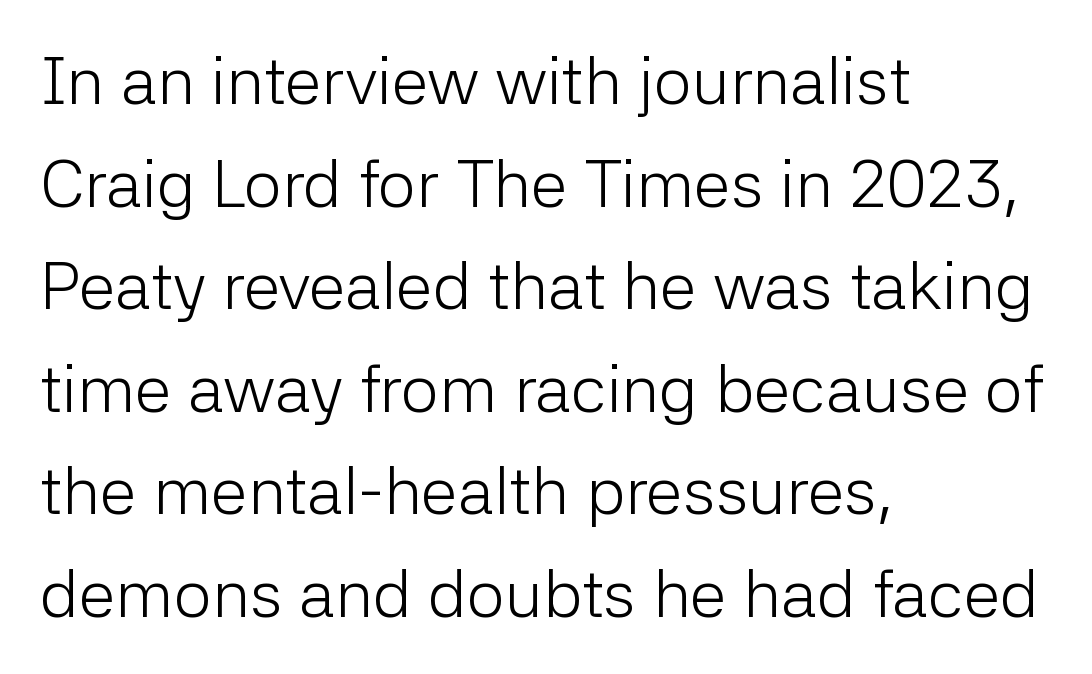
The image shows 67 px light sans-serif type, upright; set left-aligned, normal line spacing (1.53x), normal letter spacing, not underlined; low stroke contrast and a medium x-height.
